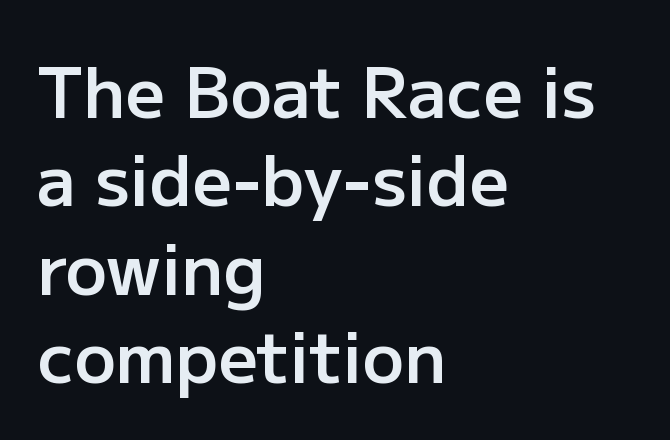
The typeface chosen for these lines omits serifs. Short and long lines alike share a common starting point at left. Nope, not italic — everything's standing straight. Each letter keeps its own natural width here, so spacing adapts to shape. The area under the type is left untouched. Semibold letterforms, between regular and bold.
